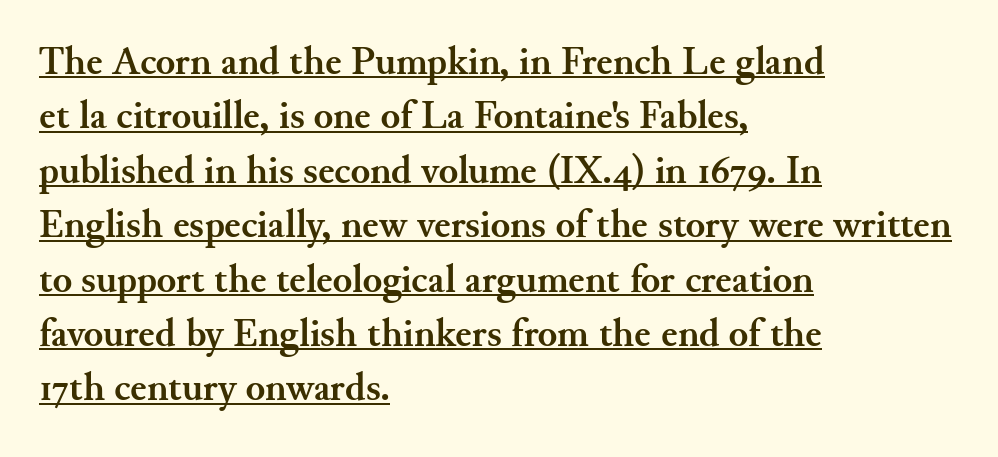
{"serif": "yes", "italic": "no", "bold": "yes", "weight": "semibold", "width": "normal", "stroke_contrast": "medium", "x_height": "small", "monospaced": "no", "underline": "yes", "align": "left", "line_spacing": "normal", "line_spacing_ratio": 1.36, "letter_spacing": "normal", "letter_spacing_em": 0.0, "glyph_px": 40}
